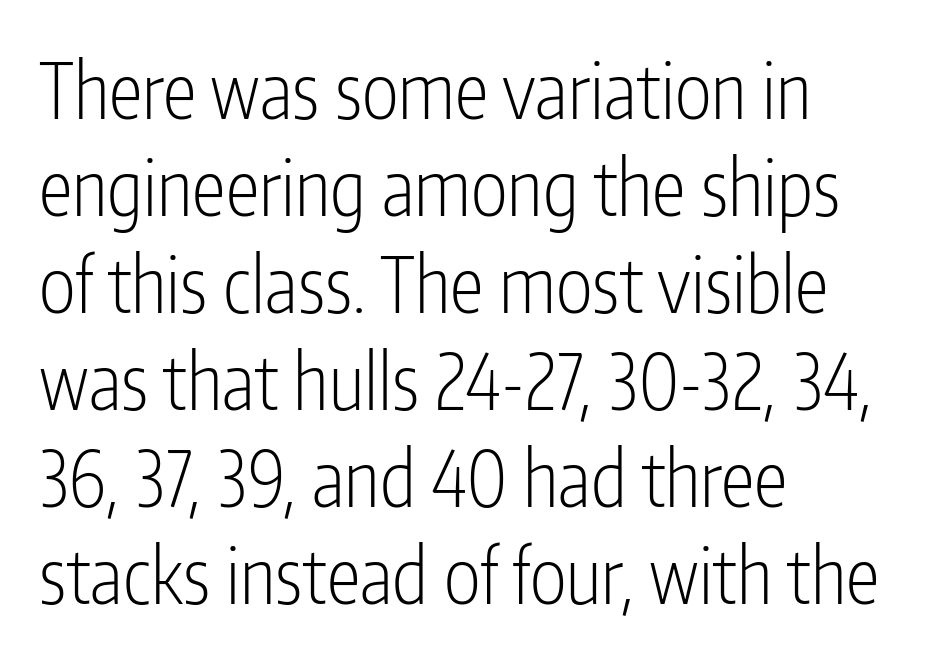
Stem width sits at or under what a default text font uses. Beneath every word, the page is bare. Think of a printed novel: that variable character pitch is what you see here. Each line starts at the same left margin while the right side varies. Nope, not italic — everything's standing straight. The letters sit at their default tracking, neither squeezed nor spread.
